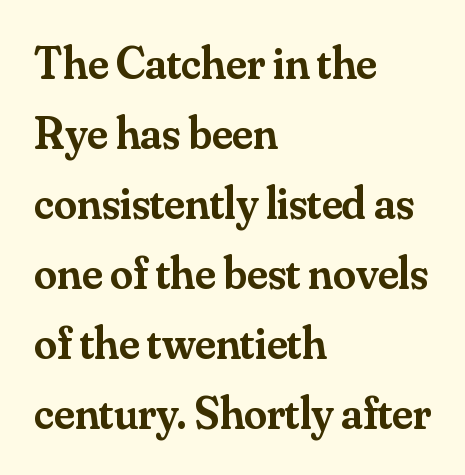
The image shows 46 px semibold serif type, upright; set left-aligned, normal line spacing (1.52x), normal letter spacing, not underlined; medium stroke contrast and a small x-height.
